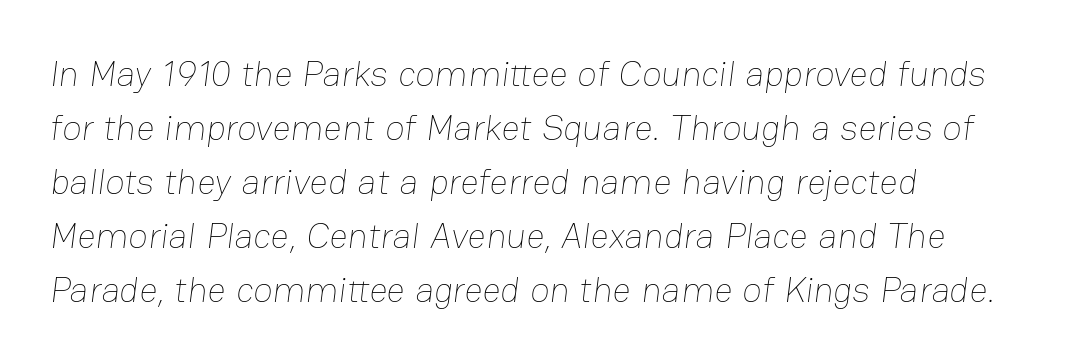
Summary of weight: not heavy and not bold. This sample has the flowing, uneven cadence of proportional lettering. Does the leading feel generous? No, just average. The compositor pushed each line to the left boundary. The baseline area is clear.
